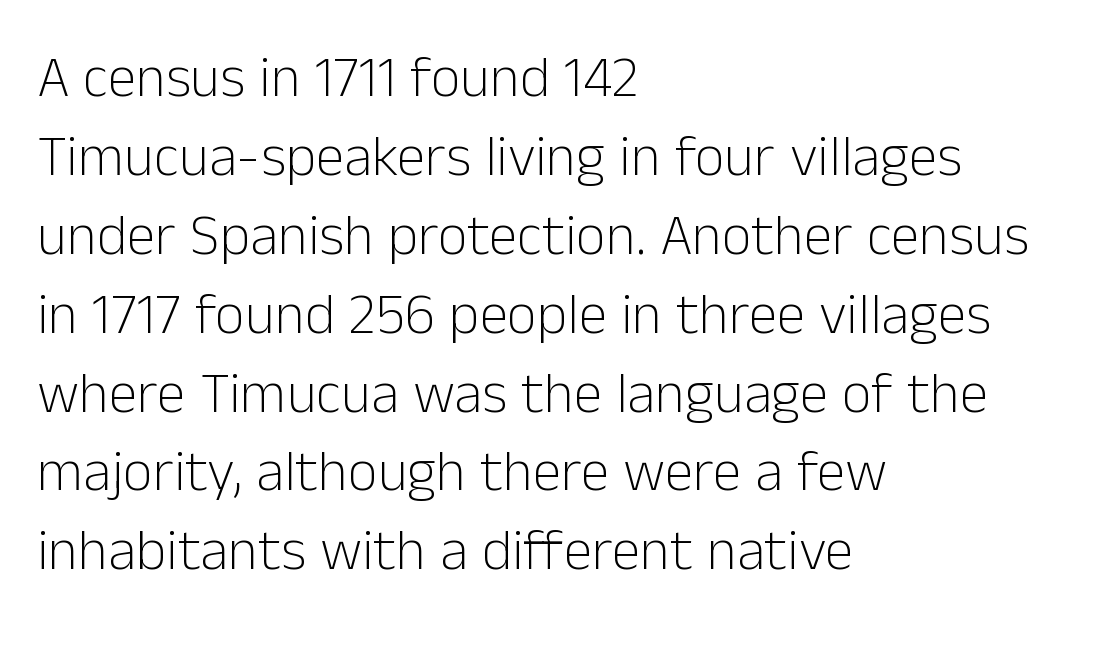
These lines were composed using upright roman letters. This rendering leaves character spacing at its baseline value. Alignment: flush left. These lines are rendered in a variable-pitch font.
